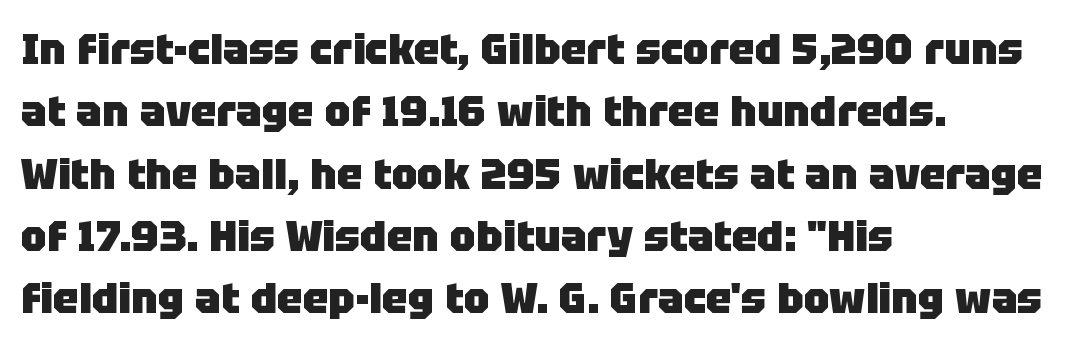
Note the varied advance widths — an 'i' is clearly narrower than an 'm'. Horizontal alignment here is leftward, the default for most running prose. Tracking value appears to be zero — textbook default spacing. The letters stand upright; this is a roman face. The line-height multiplier appears to be the usual default.
